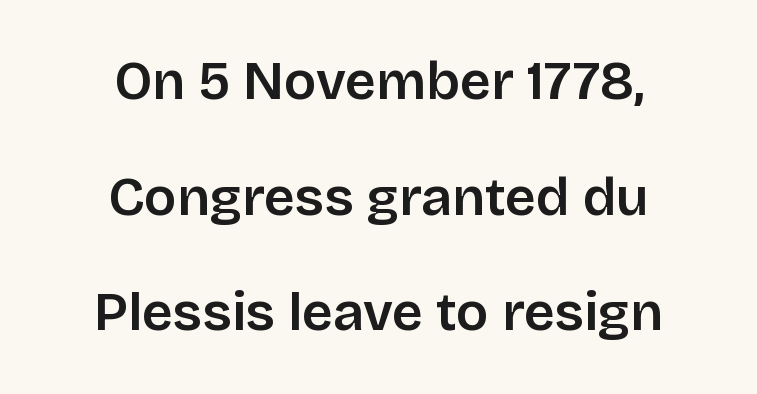
Q: Is the text italic (slanted)? A: No, it is upright.
Q: Is the typeface a serif or a sans-serif typeface? A: Sans-serif.
Q: Is the text underlined? A: No.
Q: How is the paragraph aligned? A: Centered.
Q: Is the spacing between letters normal or unusually wide? A: Normal.
Q: Is the spacing between lines tight, normal or loose? A: Loose.
Q: Width (condensed, normal, or wide)? A: Normal.
Q: Stroke contrast? A: Low.
Q: x-height? A: Large.
Q: Monospaced? A: No.
